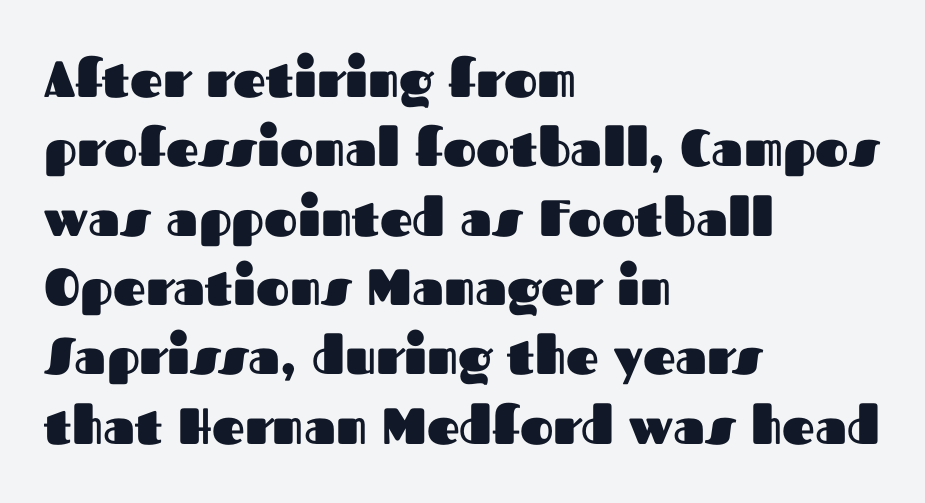
{"serif": "no", "italic": "no", "bold": "yes", "weight": "heavy", "width": "normal", "stroke_contrast": "medium", "x_height": "medium", "monospaced": "no", "underline": "no", "align": "left", "line_spacing": "normal", "line_spacing_ratio": 1.36, "letter_spacing": "normal", "letter_spacing_em": 0.0, "glyph_px": 51}
